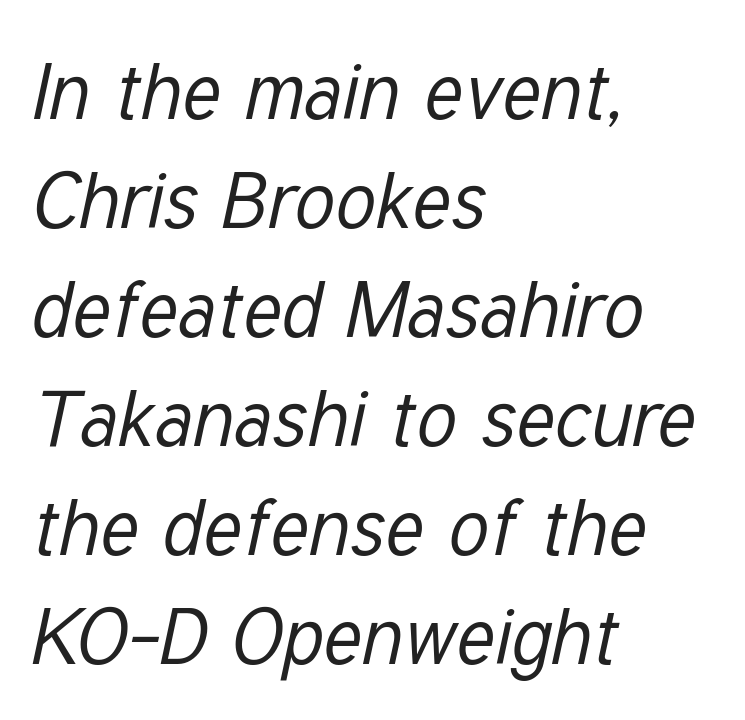
This rendering features lettering with no underline. The rendering uses natural spacing where letterforms have individual widths. When letters slant like this, we call the style italic. The tracking reads as untouched default to a designer's eye. Horizontal bands of white between lines are of average thickness.
